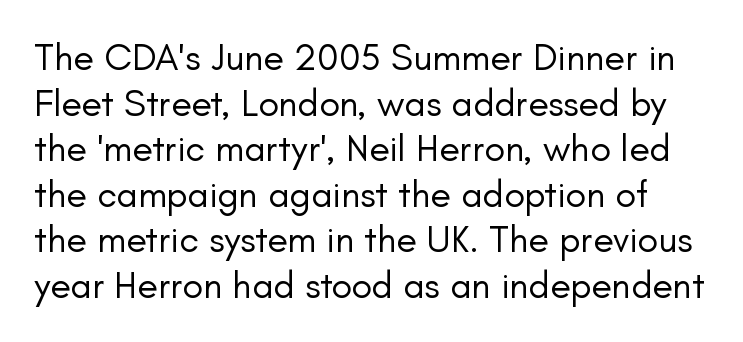
Classification — sans serif. Character widths vary here, with narrow letters taking less room than wide ones. Is the letter spacing exaggerated? No — it looks like the ordinary default. The lettering holds an erect, upright posture throughout. Lines of text with bare space underneath.
